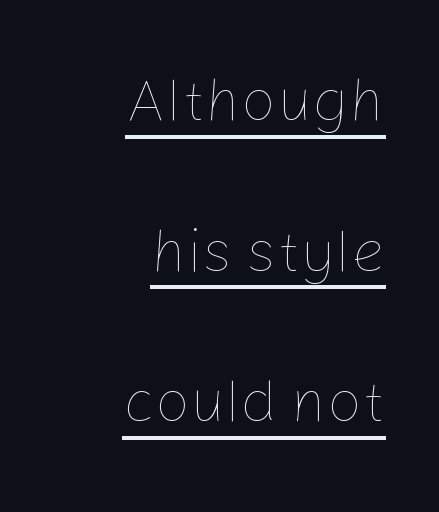
The paragraph shown leans on its right margin. Character widths vary here, with narrow letters taking less room than wide ones. No extra tracking has been applied to these lines. These lines stand farther apart than default settings would place them.
